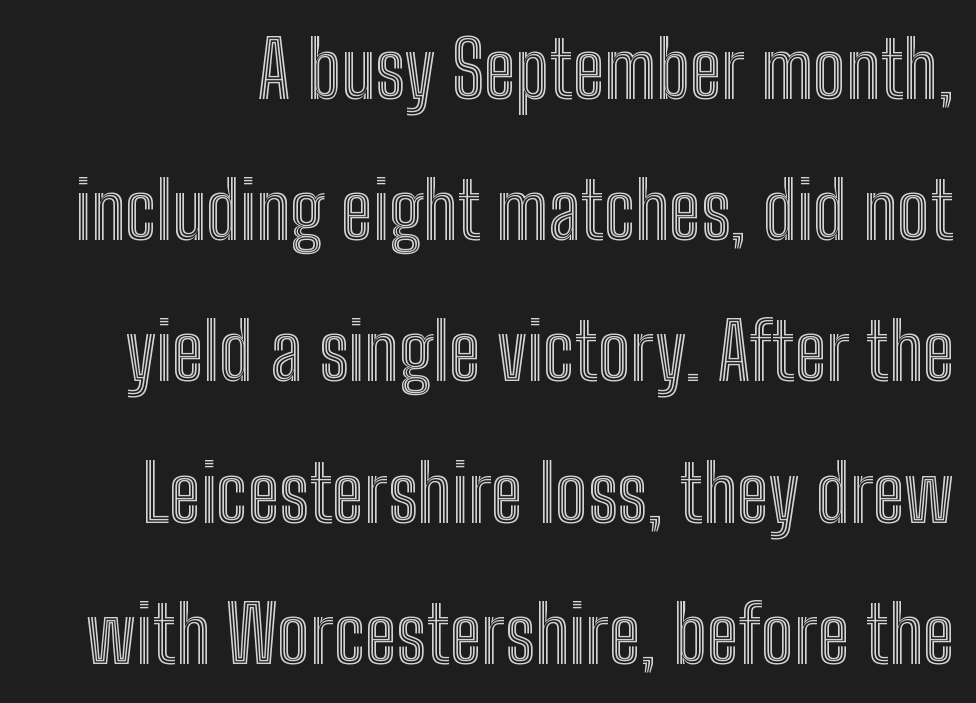
Q: Is the text italic (slanted)? A: No, it is upright.
Q: Is the text underlined? A: No.
Q: Is the spacing between letters normal or unusually wide? A: Normal.
Q: Width (condensed, normal, or wide)? A: Condensed.
Q: x-height? A: Medium.
Q: Monospaced? A: No.
